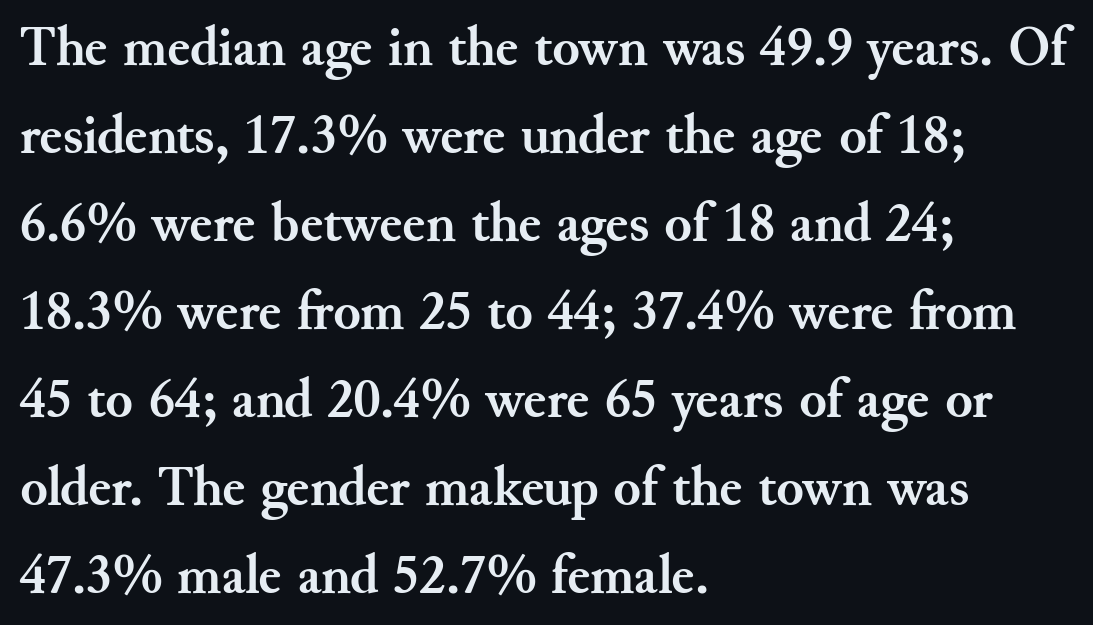
Q: Is the text bold? A: Yes.
Q: Is the text italic (slanted)? A: No, it is upright.
Q: Is the typeface a serif or a sans-serif typeface? A: Serif.
Q: Is the text underlined? A: No.
Q: How is the paragraph aligned? A: Left-aligned.
Q: Is the spacing between letters normal or unusually wide? A: Normal.
Q: Is the spacing between lines tight, normal or loose? A: Normal.
Q: Width (condensed, normal, or wide)? A: Normal.
Q: Stroke contrast? A: Medium.
Q: x-height? A: Small.
Q: Monospaced? A: No.
